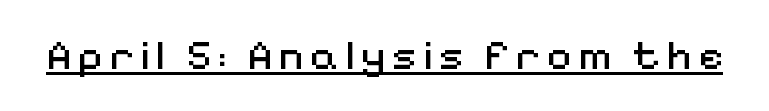
The image shows 43 px regular-weight sans-serif type, upright; set underlined; medium stroke contrast and a medium x-height.
